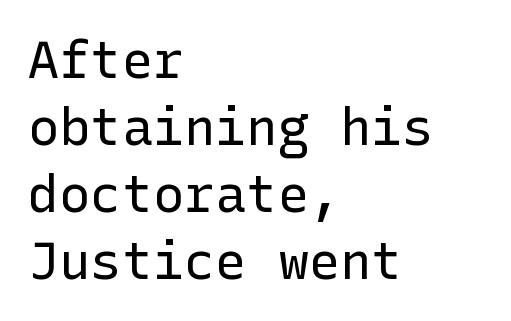
Q: Is the text bold? A: No.
Q: Is the text italic (slanted)? A: No, it is upright.
Q: Is the typeface a serif or a sans-serif typeface? A: Sans-serif.
Q: Is the text underlined? A: No.
Q: How is the paragraph aligned? A: Left-aligned.
Q: Is the spacing between letters normal or unusually wide? A: Normal.
Q: Is the spacing between lines tight, normal or loose? A: Normal.
Q: Width (condensed, normal, or wide)? A: Normal.
Q: Stroke contrast? A: Low.
Q: x-height? A: Medium.
